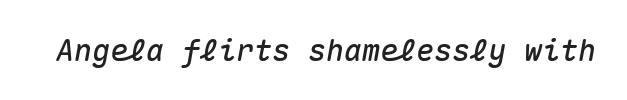
{"italic": "yes", "lean": "right", "slant_degrees": 10, "width": "normal", "stroke_contrast": "medium", "x_height": "medium", "monospaced": "yes", "underline": "no", "letter_spacing": "normal", "letter_spacing_em": 0.0, "glyph_px": 30}
